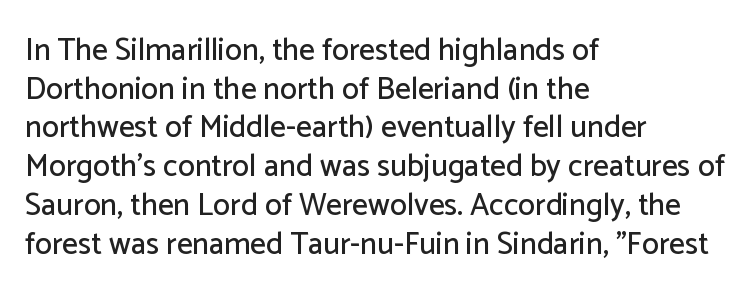
The image shows 31 px sans-serif type, upright; set left-aligned, normal line spacing (1.25x), normal letter spacing, not underlined; low stroke contrast and a medium x-height.
